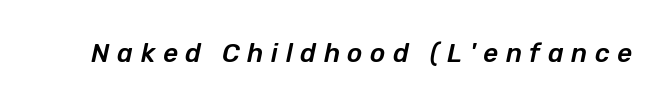
The image shows 26 px text type, italic (leaning right); set unusually wide letter spacing (+0.29 em), not underlined.
